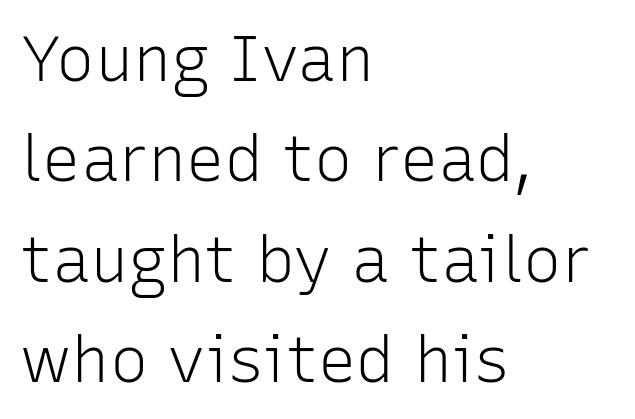
The image shows 64 px light sans-serif type, upright; set left-aligned, normal line spacing (1.57x), normal letter spacing, not underlined; low stroke contrast and a medium x-height.
